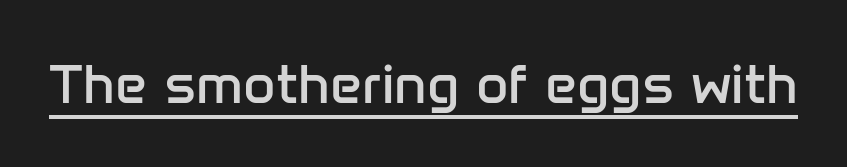
{"serif": "no", "italic": "no", "bold": "no", "weight": "regular", "width": "normal", "stroke_contrast": "low", "x_height": "medium", "monospaced": "no", "underline": "yes", "letter_spacing": "normal", "letter_spacing_em": 0.0, "glyph_px": 56}
